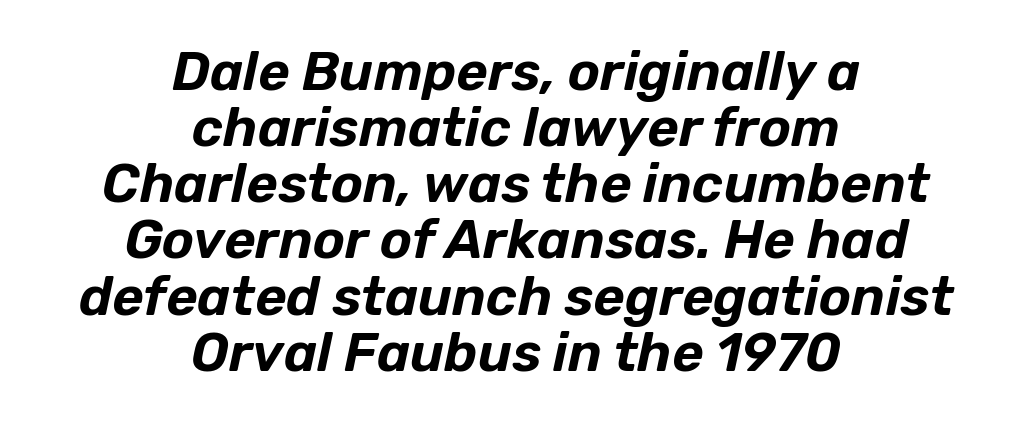
The image shows 54 px text type, italic (leaning right); set centered, tight line spacing (1.04x), normal letter spacing, not underlined; low stroke contrast and a medium x-height.
